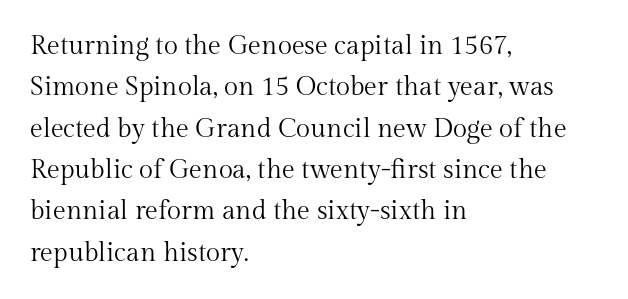
{"italic": "no", "bold": "no", "underline": "no", "align": "left", "line_spacing": "normal", "line_spacing_ratio": 1.59, "letter_spacing": "normal", "letter_spacing_em": 0.0, "glyph_px": 26}
